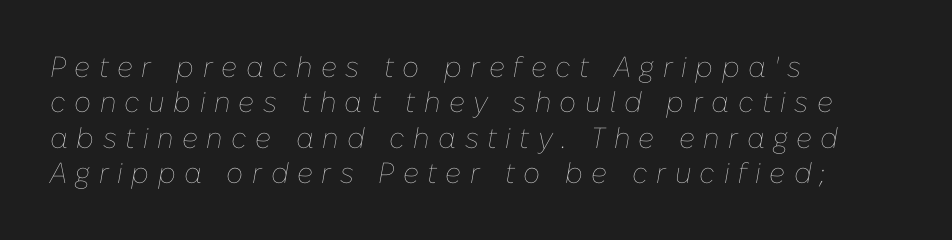
{"italic": "yes", "lean": "right", "slant_degrees": 10, "bold": "no", "weight": "thin", "width": "normal", "stroke_contrast": "low", "x_height": "medium", "monospaced": "no", "underline": "no", "align": "left", "line_spacing_ratio": 1.22, "letter_spacing": "wide", "letter_spacing_em": 0.29, "glyph_px": 29}
